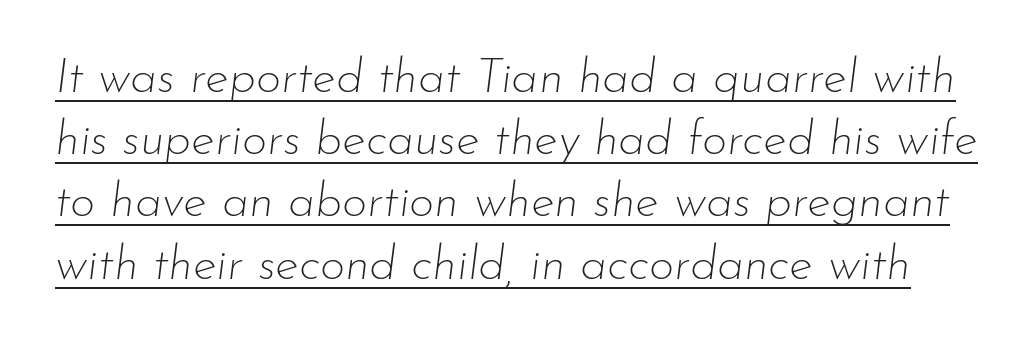
Compared with undecorated copy, this sample adds a rule below the words. A quiet, ordinary-to-light weight characterises the typeface. The rendering uses natural spacing where letterforms have individual widths. These lines sit exactly where default settings would place them. Rendered with sloped, italic letterforms. You could call the tracking neutral — neither tight nor loose.
